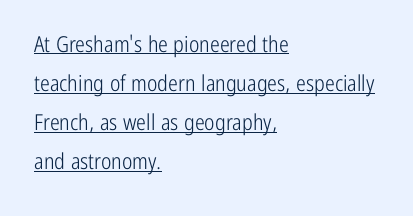
The image shows 22 px text type, upright; set left-aligned, line spacing 1.78x, normal letter spacing, underlined.
